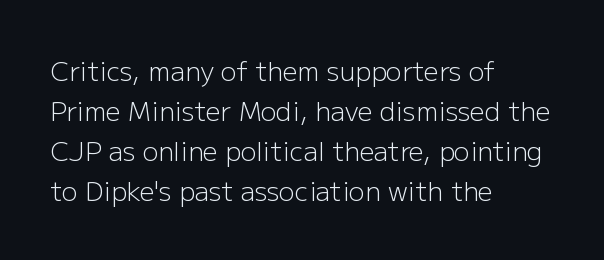
The image shows 26 px text type, upright; set left-aligned, normal line spacing (1.54x), normal letter spacing, not underlined.
